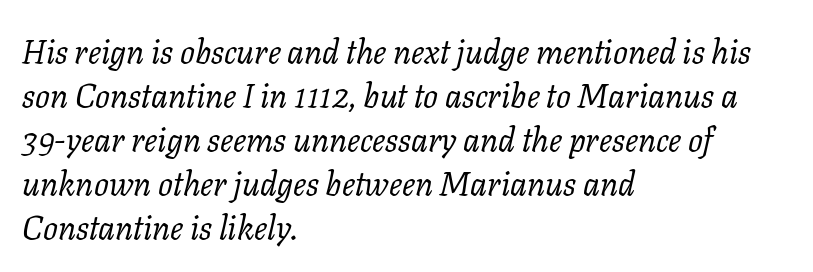
The image shows 33 px regular-weight serif type, italic (leaning right); set left-aligned, normal line spacing (1.33x), normal letter spacing, not underlined; low stroke contrast and a medium x-height.
